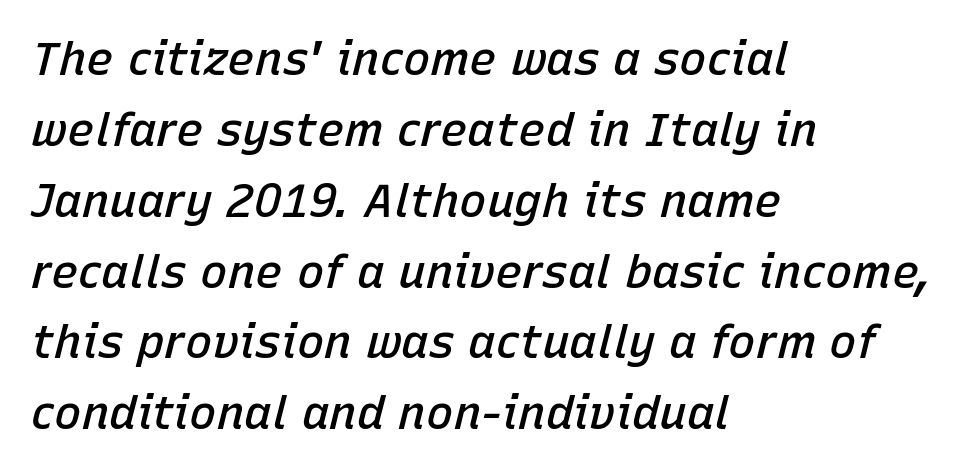
{"italic": "yes", "lean": "right", "slant_degrees": 15, "bold": "semi", "weight": "semibold", "width": "normal", "stroke_contrast": "low", "x_height": "medium", "monospaced": "no", "underline": "no", "align": "left", "line_spacing": "normal", "line_spacing_ratio": 1.54, "letter_spacing": "normal", "letter_spacing_em": 0.0, "glyph_px": 46}
